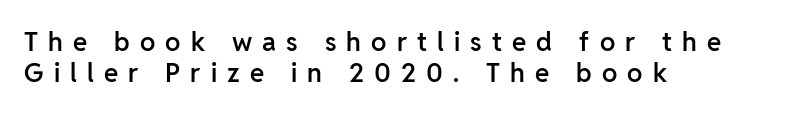
Q: Is the text bold? A: Semi-bold.
Q: Is the text italic (slanted)? A: No, it is upright.
Q: Is the text underlined? A: No.
Q: How is the paragraph aligned? A: Left-aligned.
Q: Is the spacing between letters normal or unusually wide? A: Unusually wide.
